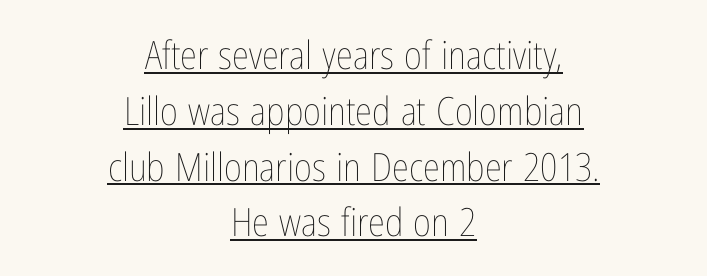
The image shows 39 px thin, condensed type, upright; set centered, normal line spacing (1.43x), normal letter spacing, underlined; low stroke contrast and a medium x-height.
